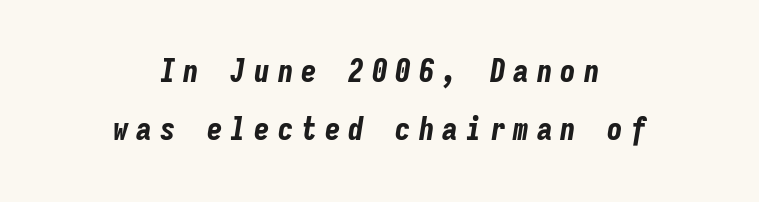
{"italic": "yes", "lean": "right", "slant_degrees": 9, "bold": "yes", "weight": "bold", "width": "condensed", "stroke_contrast": "low", "x_height": "medium", "monospaced": "yes", "underline": "no", "align": "center", "line_spacing_ratio": 1.88, "letter_spacing": "wide", "letter_spacing_em": 0.26, "glyph_px": 31}
